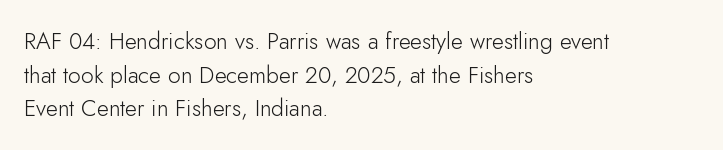
{"italic": "no", "bold": "no", "underline": "no", "align": "left", "line_spacing": "normal", "line_spacing_ratio": 1.46, "letter_spacing": "normal", "letter_spacing_em": 0.0, "glyph_px": 23}
